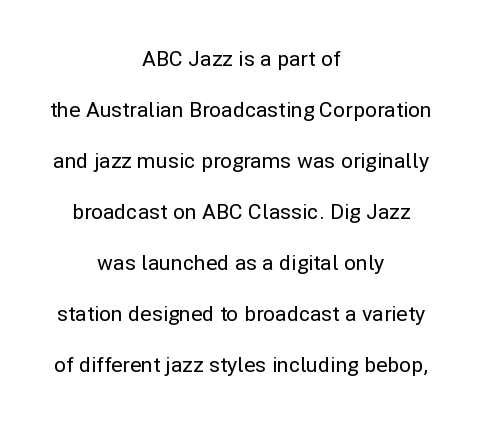
Rendered with straight, roman letterforms. One-word summary of the alignment: center. Letter spacing: default. Rule under the text: the space is simply empty. Leading: increased.
